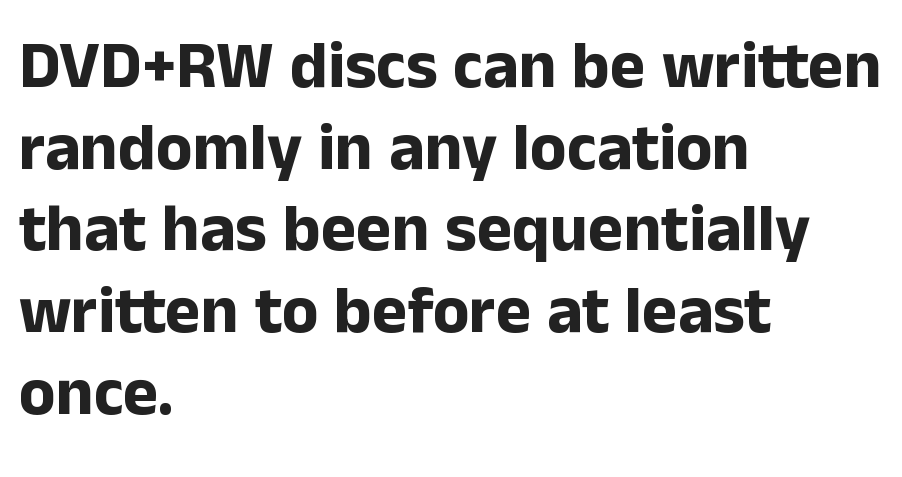
Q: Is the text bold? A: Yes.
Q: Is the text italic (slanted)? A: No, it is upright.
Q: Is the typeface a serif or a sans-serif typeface? A: Sans-serif.
Q: Is the text underlined? A: No.
Q: How is the paragraph aligned? A: Left-aligned.
Q: Is the spacing between letters normal or unusually wide? A: Normal.
Q: Width (condensed, normal, or wide)? A: Normal.
Q: Stroke contrast? A: Low.
Q: x-height? A: Medium.
Q: Monospaced? A: No.
